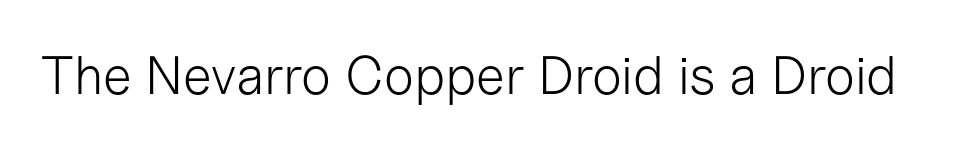
Q: Is the text bold? A: No.
Q: Is the text italic (slanted)? A: No, it is upright.
Q: Is the typeface a serif or a sans-serif typeface? A: Sans-serif.
Q: Is the text underlined? A: No.
Q: Is the spacing between letters normal or unusually wide? A: Normal.
Q: Width (condensed, normal, or wide)? A: Normal.
Q: Stroke contrast? A: Low.
Q: x-height? A: Medium.
Q: Monospaced? A: No.
